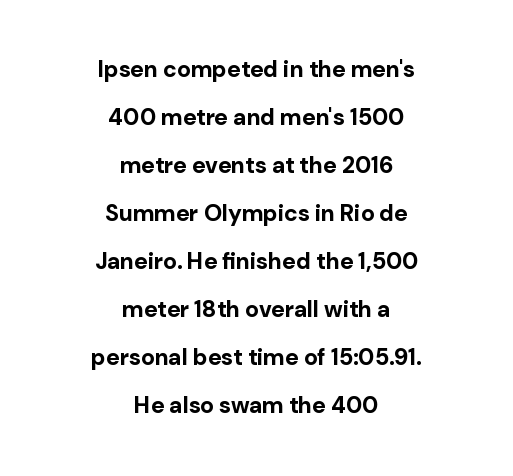
Q: Is the text bold? A: Yes.
Q: Is the text italic (slanted)? A: No, it is upright.
Q: Is the text underlined? A: No.
Q: How is the paragraph aligned? A: Centered.
Q: Is the spacing between letters normal or unusually wide? A: Normal.
Q: Is the spacing between lines tight, normal or loose? A: Loose.
